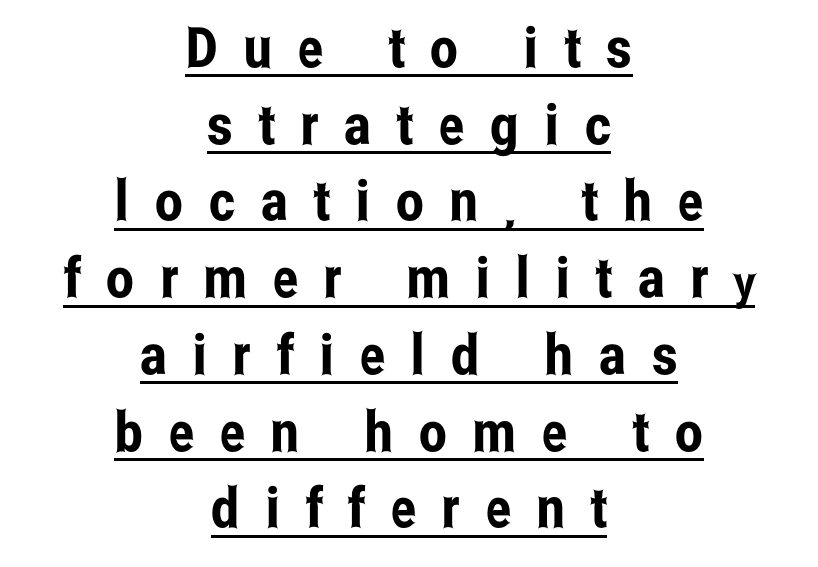
Q: Is the text italic (slanted)? A: No, it is upright.
Q: Is the typeface a serif or a sans-serif typeface? A: Sans-serif.
Q: Is the text underlined? A: Yes.
Q: How is the paragraph aligned? A: Centered.
Q: Is the spacing between letters normal or unusually wide? A: Unusually wide.
Q: Is the spacing between lines tight, normal or loose? A: Normal.
Q: Width (condensed, normal, or wide)? A: Condensed.
Q: Stroke contrast? A: Low.
Q: x-height? A: Medium.
Q: Monospaced? A: No.
